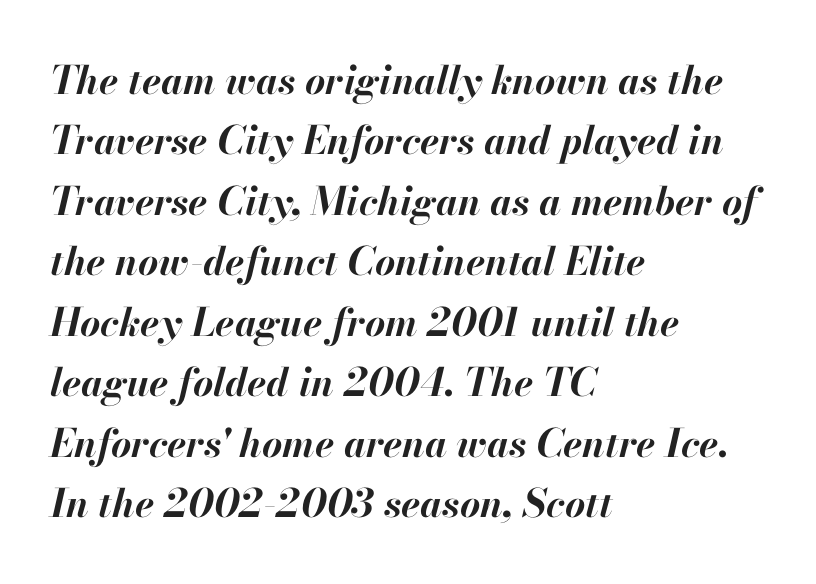
Q: Is the text bold? A: Yes.
Q: Is the text italic (slanted)? A: Yes, it leans right by about 13 degrees.
Q: Is the text underlined? A: No.
Q: How is the paragraph aligned? A: Left-aligned.
Q: Is the spacing between letters normal or unusually wide? A: Normal.
Q: Is the spacing between lines tight, normal or loose? A: Normal.
Q: Width (condensed, normal, or wide)? A: Normal.
Q: Stroke contrast? A: High.
Q: x-height? A: Small.
Q: Monospaced? A: No.
